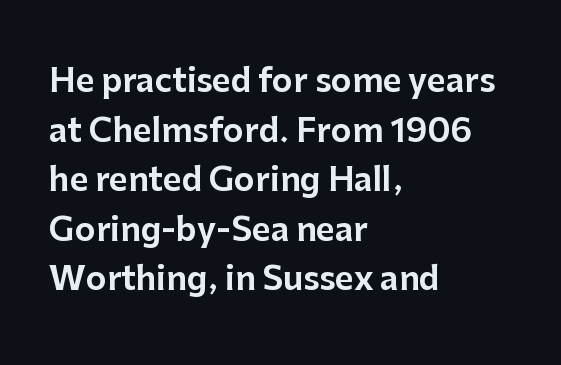
{"serif": "no", "italic": "no", "width": "normal", "stroke_contrast": "low", "x_height": "medium", "monospaced": "no", "underline": "no", "align": "left", "line_spacing": "normal", "line_spacing_ratio": 1.55, "letter_spacing": "normal", "letter_spacing_em": 0.0, "glyph_px": 32}
